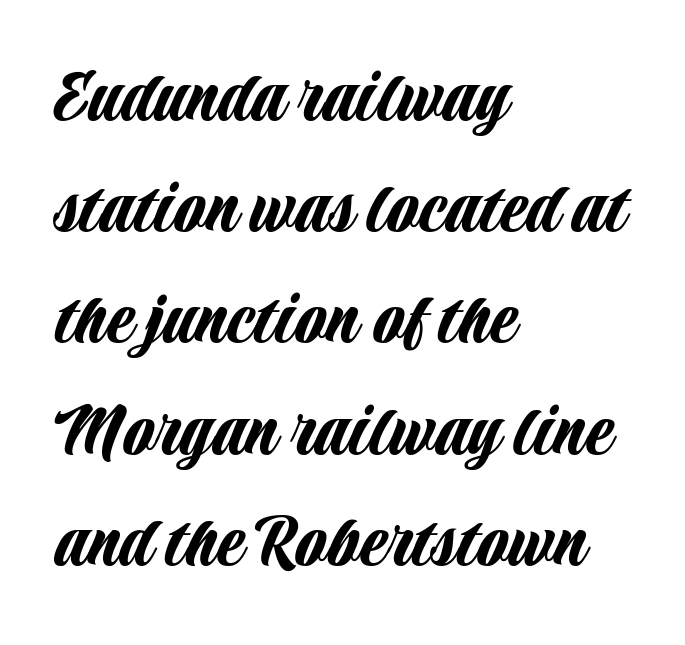
Q: Is the text italic (slanted)? A: Yes.
Q: Is the typeface a serif or a sans-serif typeface? A: Sans-serif.
Q: Is the text underlined? A: No.
Q: How is the paragraph aligned? A: Left-aligned.
Q: Is the spacing between letters normal or unusually wide? A: Normal.
Q: Is the spacing between lines tight, normal or loose? A: Normal.
Q: Width (condensed, normal, or wide)? A: Condensed.
Q: Stroke contrast? A: Low.
Q: x-height? A: Large.
Q: Monospaced? A: No.
